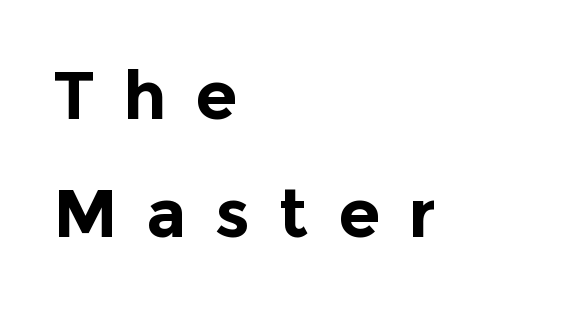
Q: Is the text bold? A: Yes.
Q: Is the text italic (slanted)? A: No, it is upright.
Q: Is the typeface a serif or a sans-serif typeface? A: Sans-serif.
Q: Is the text underlined? A: No.
Q: How is the paragraph aligned? A: Left-aligned.
Q: Is the spacing between letters normal or unusually wide? A: Unusually wide.
Q: Width (condensed, normal, or wide)? A: Normal.
Q: x-height? A: Medium.
Q: Monospaced? A: No.
